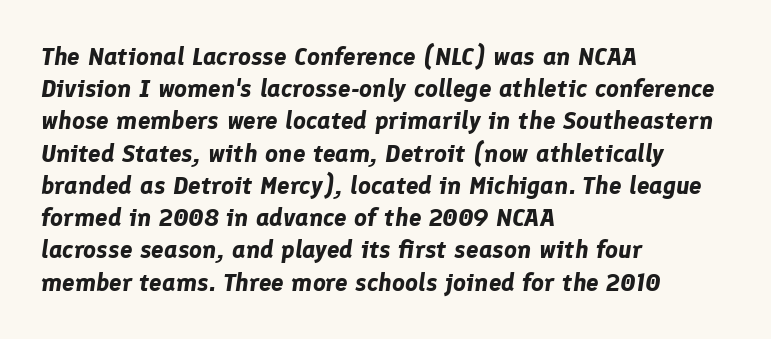
Compared with typical body copy, the letter spacing here is the same. These words are printed bold, with thick strokes throughout. The ragged edge is on the right, which tells us the setting is flush left. Evenly set lines give the paragraph a standard silhouette.
